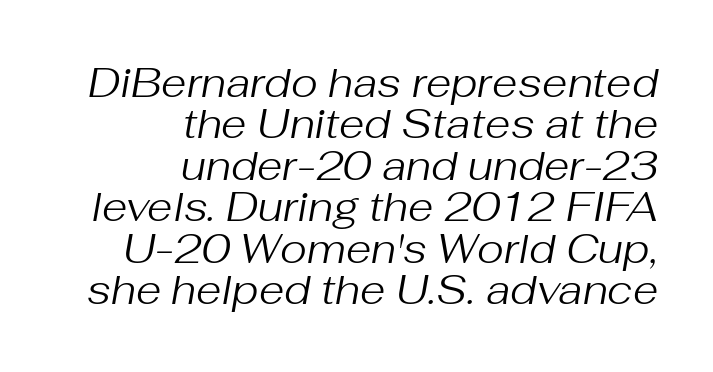
The image shows 41 px regular-weight type, italic (leaning right); set right-aligned, tight line spacing (1.01x), normal letter spacing, not underlined; medium stroke contrast and a medium x-height.
